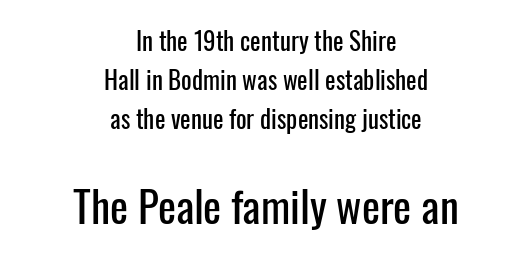
{"serif": "no", "italic": "no", "width": "condensed", "stroke_contrast": "low", "x_height": "medium", "monospaced": "no", "underline": "no", "align": "center", "line_spacing": "normal", "line_spacing_ratio": 1.56, "letter_spacing": "normal", "letter_spacing_em": 0.0, "larger_block": "second", "size_ratio": 1.72, "glyph_px": 43}
